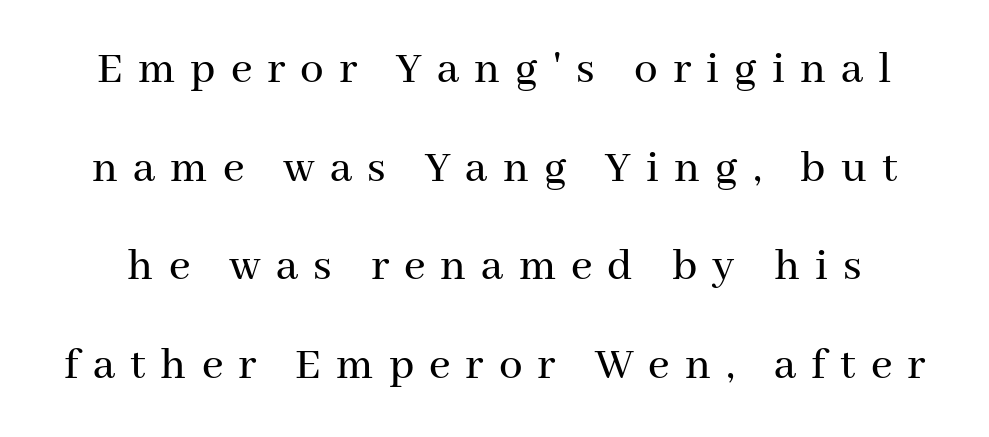
{"serif": "yes", "italic": "no", "width": "normal", "stroke_contrast": "medium", "x_height": "medium", "monospaced": "no", "underline": "no", "line_spacing": "loose", "line_spacing_ratio": 2.1, "letter_spacing": "wide", "letter_spacing_em": 0.32, "glyph_px": 47}
